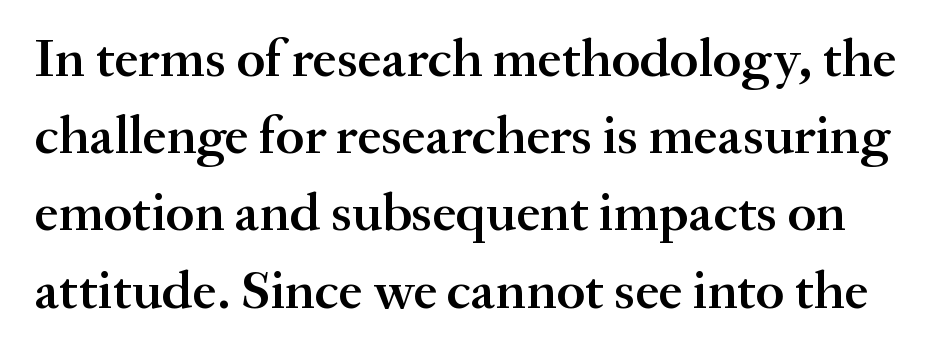
{"serif": "yes", "italic": "no", "bold": "semi", "weight": "semibold", "width": "normal", "stroke_contrast": "medium", "x_height": "small", "monospaced": "no", "underline": "no", "line_spacing": "normal", "line_spacing_ratio": 1.43, "letter_spacing": "normal", "letter_spacing_em": 0.0, "glyph_px": 54}
